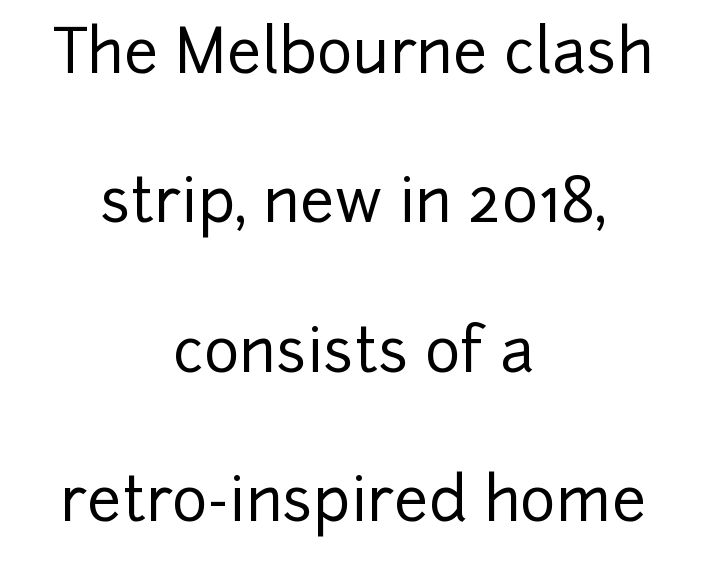
The image shows 61 px sans-serif type, upright; set centered, loose line spacing (2.45x), normal letter spacing, not underlined; low stroke contrast and a medium x-height.
